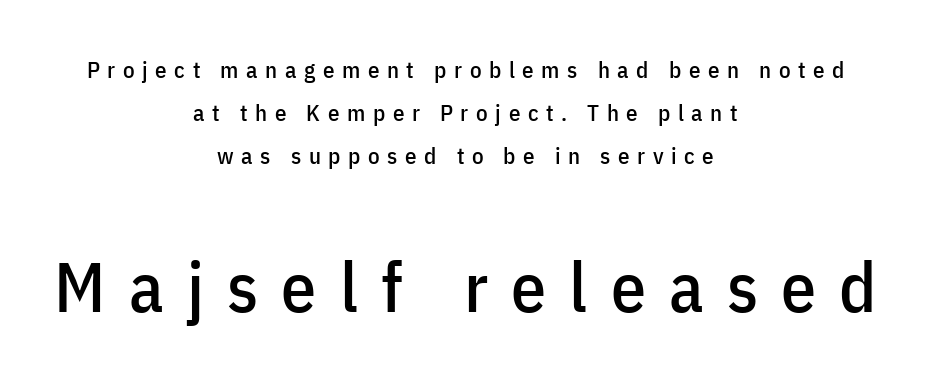
The lines are quadded center. The rendering uses natural spacing where letterforms have individual widths. The designer went with a sans here, leaving each stem footless. Quick note: underline off. You can tell it's not italic because the verticals are truly vertical. Of the two passages, the one underneath uses the larger point size.
